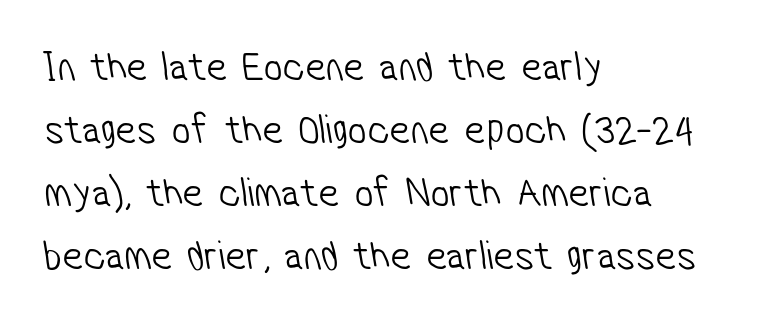
The image shows 42 px light, condensed sans-serif type; set left-aligned, normal line spacing (1.5x), normal letter spacing, not underlined; low stroke contrast and a medium x-height.
